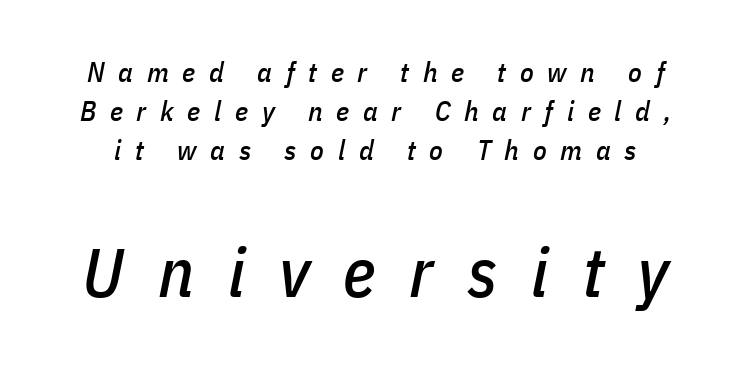
The image shows 69 px condensed type, italic (leaning right); set normal line spacing (1.4x), unusually wide letter spacing (+0.49 em), not underlined; the second (bottom) block is 2.46x larger; low stroke contrast and a medium x-height.
